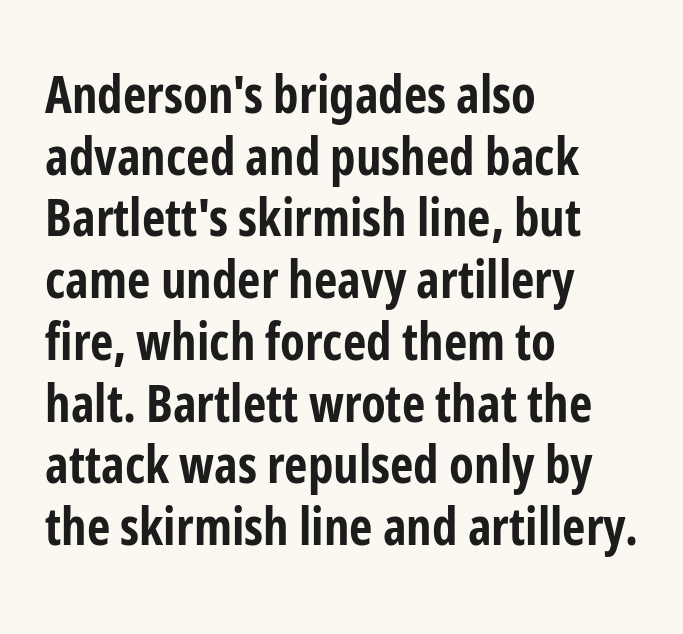
The image shows 51 px bold, condensed sans-serif type, upright; set left-aligned, line spacing 1.21x, normal letter spacing, not underlined; low stroke contrast and a medium x-height.
